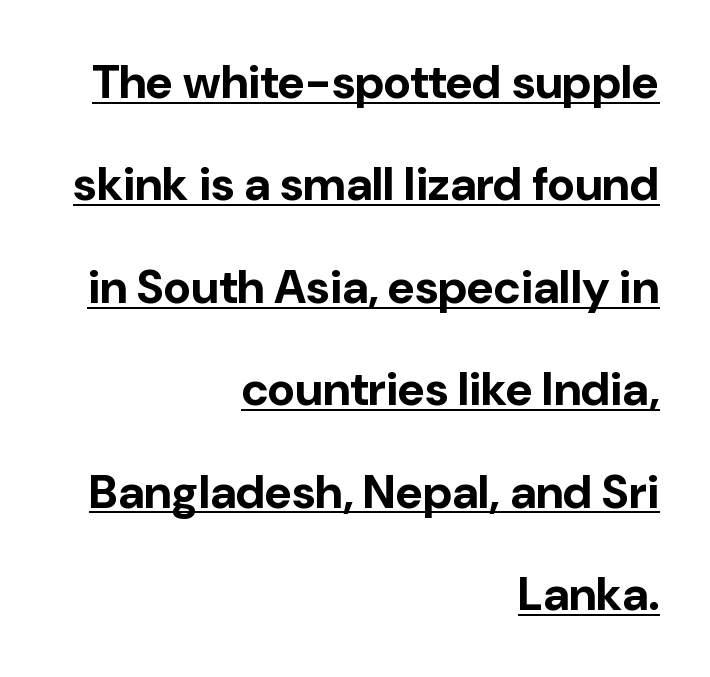
The image shows 47 px bold sans-serif type, upright; set right-aligned, loose line spacing (2.18x), normal letter spacing, underlined; low stroke contrast and a medium x-height.
